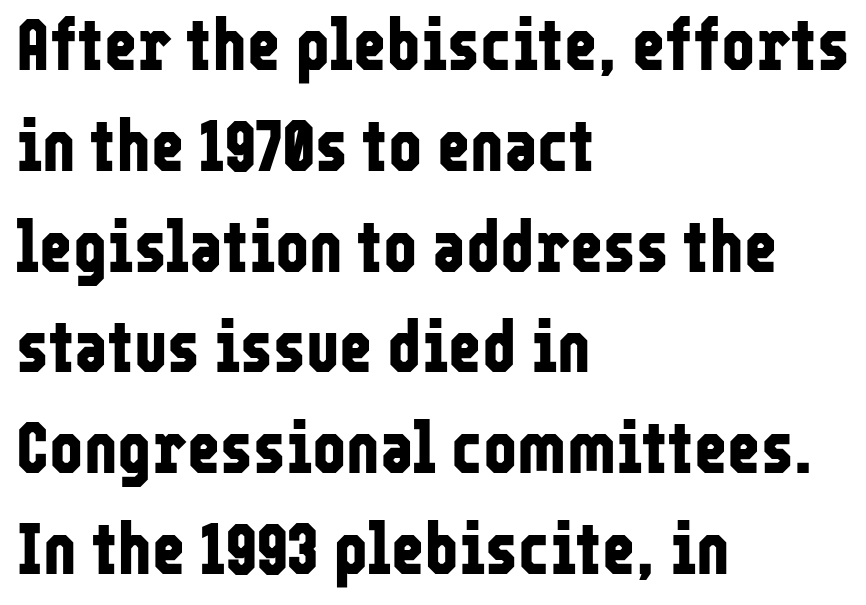
Q: Is the text bold? A: Yes.
Q: Is the text italic (slanted)? A: No, it is upright.
Q: Is the typeface a serif or a sans-serif typeface? A: Sans-serif.
Q: Is the text underlined? A: No.
Q: How is the paragraph aligned? A: Left-aligned.
Q: Is the spacing between letters normal or unusually wide? A: Normal.
Q: Is the spacing between lines tight, normal or loose? A: Normal.
Q: Width (condensed, normal, or wide)? A: Condensed.
Q: Stroke contrast? A: Low.
Q: x-height? A: Medium.
Q: Monospaced? A: No.
